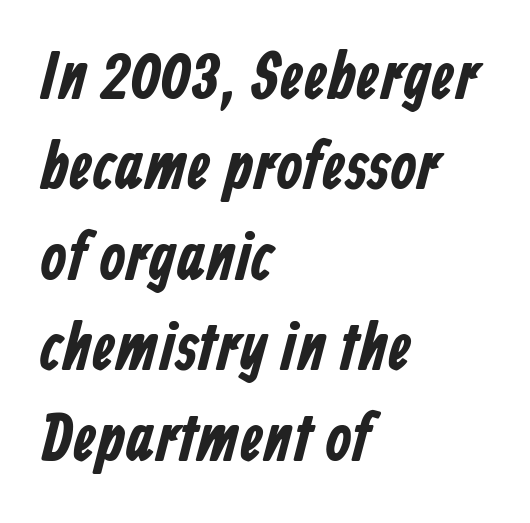
{"serif": "no", "width": "condensed", "stroke_contrast": "low", "x_height": "medium", "monospaced": "no", "underline": "no", "align": "left", "line_spacing": "normal", "line_spacing_ratio": 1.35, "letter_spacing": "normal", "letter_spacing_em": 0.0, "glyph_px": 67}
